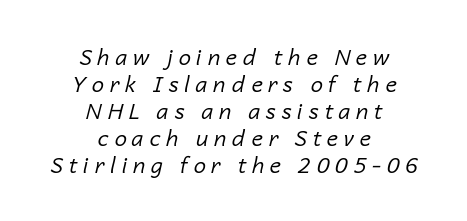
The typography opts for an oblique posture over an upright one. Think standard paragraph weight, or any step lighter than that. Horizontal alignment here is central, giving a formal, balanced look. What stands out about the letter spacing? Its width — letters are far apart. The passage shown is not underscored anywhere.
